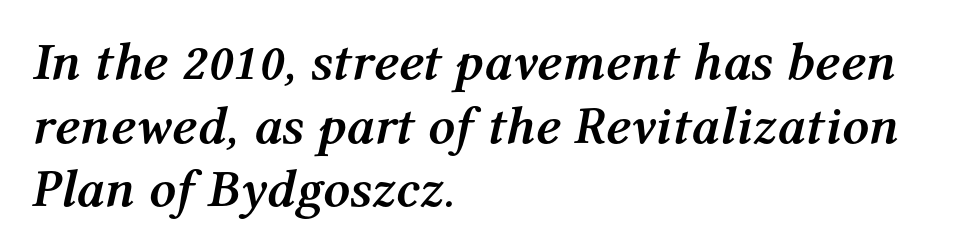
Q: Is the text bold? A: Yes.
Q: Is the text italic (slanted)? A: Yes, it leans right by about 12 degrees.
Q: Is the text underlined? A: No.
Q: How is the paragraph aligned? A: Left-aligned.
Q: Is the spacing between letters normal or unusually wide? A: Normal.
Q: Width (condensed, normal, or wide)? A: Normal.
Q: Stroke contrast? A: Medium.
Q: x-height? A: Medium.
Q: Monospaced? A: No.
